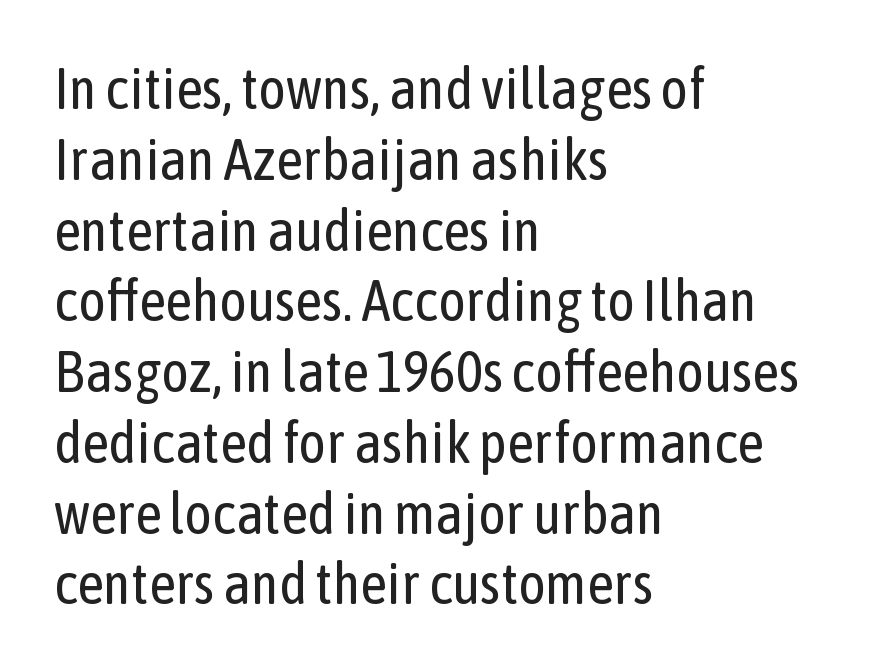
Where is the straight margin? On the left. Glance below the letters and you will spot only blank space. Is this a heavy cut? Hardly; it is regular or lighter. You can tell it's not italic because the verticals are truly vertical. Honestly, the letter spacing is just normal — you wouldn't notice it.
